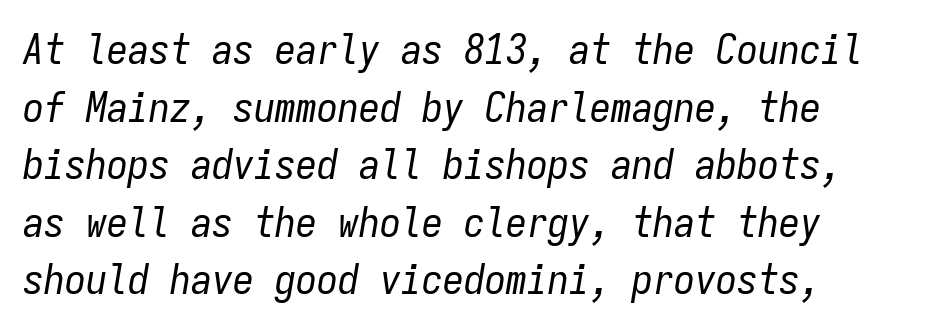
The image shows 42 px regular-weight, condensed type, italic (leaning right), monospaced; set normal line spacing (1.37x), normal letter spacing, not underlined; low stroke contrast and a medium x-height.
